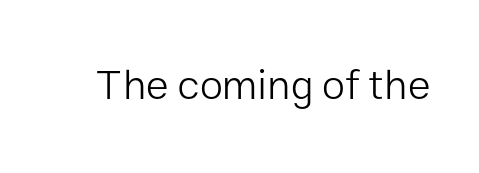
Q: Is the text bold? A: No.
Q: Is the text italic (slanted)? A: No, it is upright.
Q: Is the typeface a serif or a sans-serif typeface? A: Sans-serif.
Q: Is the text underlined? A: No.
Q: Is the spacing between letters normal or unusually wide? A: Normal.
Q: Width (condensed, normal, or wide)? A: Normal.
Q: Stroke contrast? A: Low.
Q: x-height? A: Medium.
Q: Monospaced? A: No.
